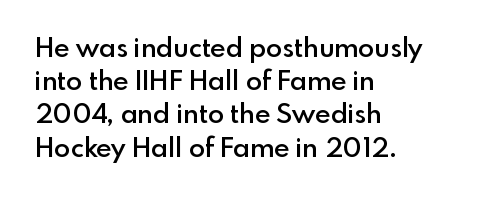
{"italic": "no", "bold": "semi", "underline": "no", "align": "left", "line_spacing_ratio": 1.23, "letter_spacing": "normal", "letter_spacing_em": 0.0, "glyph_px": 27}
